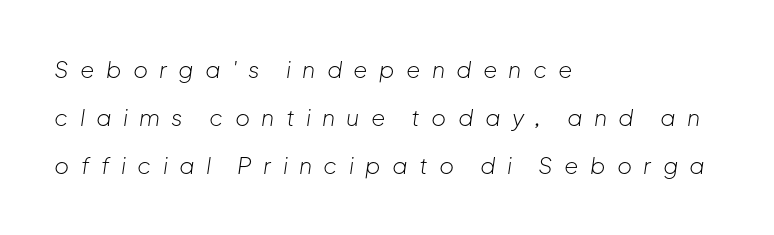
Q: Is the text bold? A: No.
Q: Is the text italic (slanted)? A: Yes, it leans right by about 8 degrees.
Q: Is the text underlined? A: No.
Q: How is the paragraph aligned? A: Left-aligned.
Q: Is the spacing between letters normal or unusually wide? A: Unusually wide.
Q: Is the spacing between lines tight, normal or loose? A: Loose.
